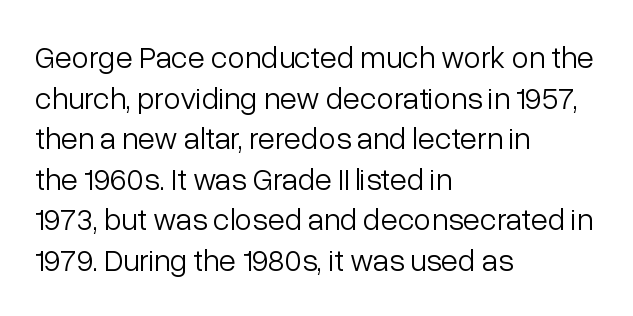
To sum up the face: it is a sans, with no serifs. Tracking value appears to be zero — textbook default spacing. Unbolded letterforms with no extra heft. Here the designer chose a conventional face with non-uniform glyph widths.
